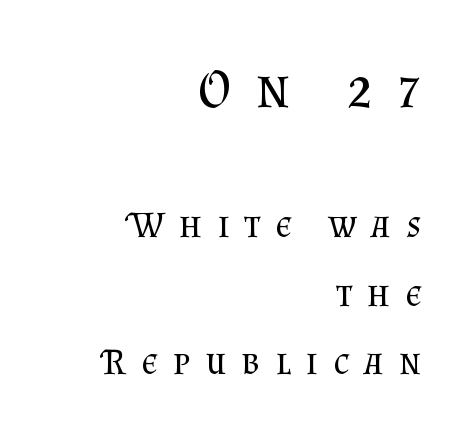
Inter-character spacing is expanded well beyond the font's built-in metrics. Just letters on the line, the space beneath them empty. Character widths vary here, with narrow letters taking less room than wide ones. The font sits on the lighter half of the weight spectrum, regular included. Unlike italic type, these characters show no tilt at all.
